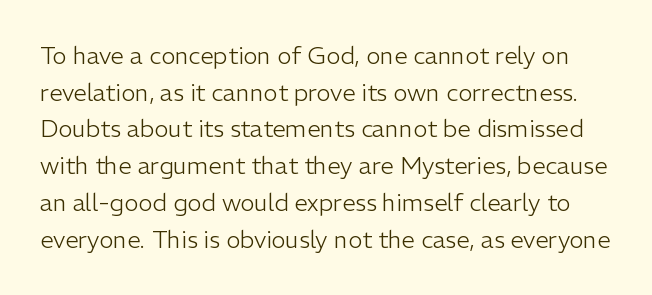
The image shows 24 px text type, upright; set normal line spacing (1.53x), normal letter spacing, not underlined.
